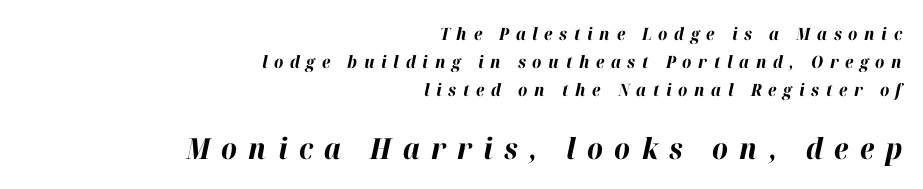
The typography opts for an oblique posture over an upright one. Set as a true bold cut, around the 700 mark. A typesetter would call this proportional, since set widths differ per character. Look at the glyph heights: the lower group is clearly the bigger setting.
